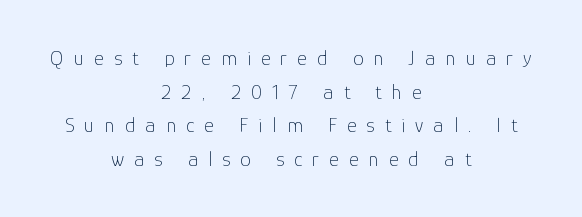
{"italic": "no", "bold": "no", "underline": "no", "align": "center", "line_spacing": "normal", "line_spacing_ratio": 1.6, "letter_spacing": "wide", "letter_spacing_em": 0.48, "glyph_px": 21}
